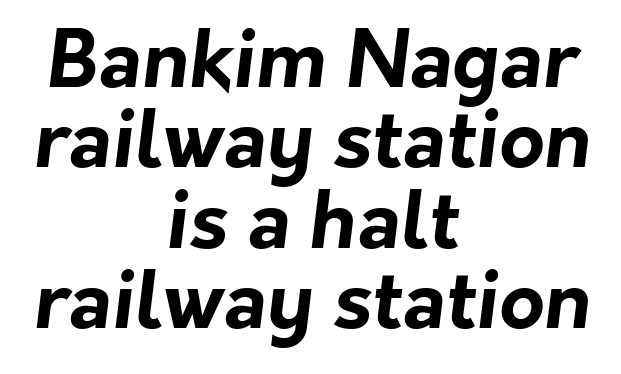
Q: Is the text bold? A: Yes.
Q: Is the typeface a serif or a sans-serif typeface? A: Sans-serif.
Q: Is the text underlined? A: No.
Q: How is the paragraph aligned? A: Centered.
Q: Is the spacing between letters normal or unusually wide? A: Normal.
Q: Is the spacing between lines tight, normal or loose? A: Tight.
Q: Width (condensed, normal, or wide)? A: Normal.
Q: Stroke contrast? A: Low.
Q: x-height? A: Medium.
Q: Monospaced? A: No.
